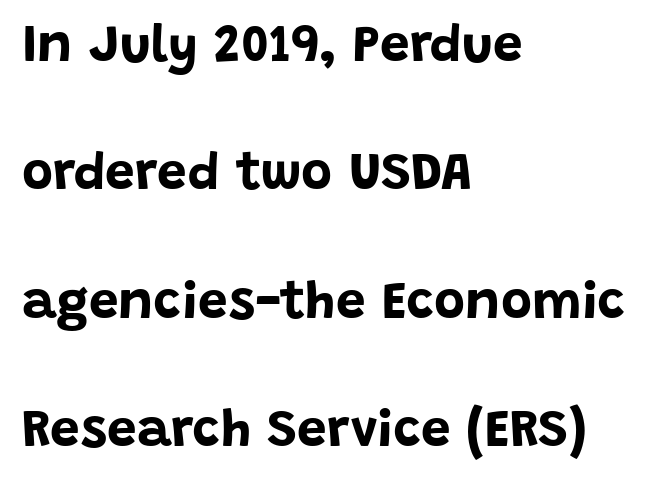
The image shows 53 px bold sans-serif type, upright; set left-aligned, loose line spacing (2.42x), normal letter spacing, not underlined; low stroke contrast and a large x-height.
